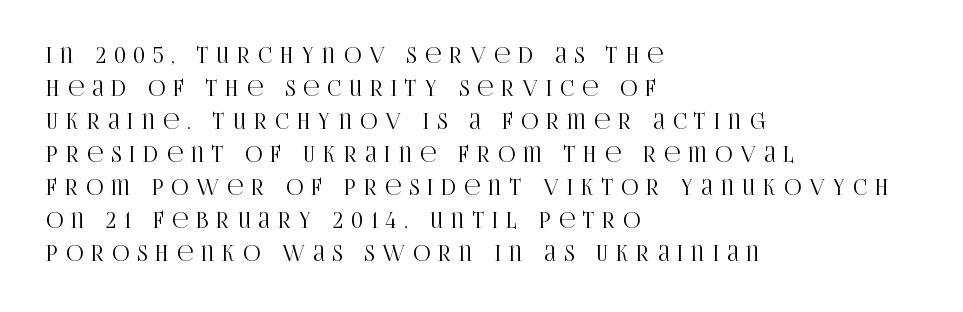
Notice how the stems are strictly vertical — no italics here. Honestly, the letter spacing is so wide it's the main thing you notice. A typesetter would call this leading conventional body-copy spacing. The passage is arranged the way most books set body copy — flush left.
